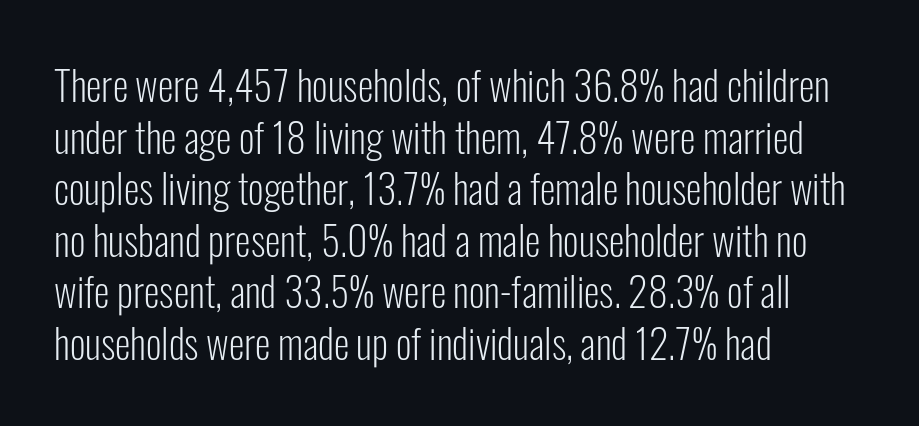
The image shows 40 px light, condensed sans-serif type, upright; set left-aligned, normal line spacing (1.29x), normal letter spacing, not underlined; low stroke contrast and a medium x-height.
